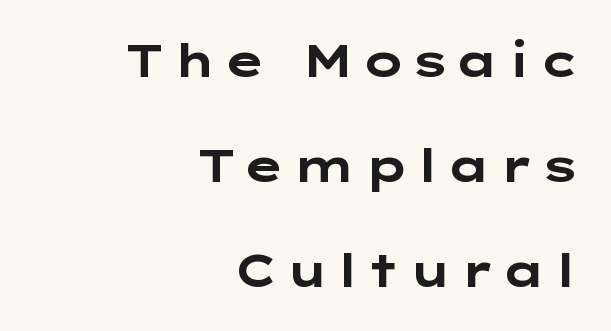
Q: Is the text bold? A: Yes.
Q: Is the text italic (slanted)? A: No, it is upright.
Q: Is the typeface a serif or a sans-serif typeface? A: Sans-serif.
Q: Is the text underlined? A: No.
Q: How is the paragraph aligned? A: Right-aligned.
Q: Is the spacing between lines tight, normal or loose? A: Loose.
Q: Width (condensed, normal, or wide)? A: Wide.
Q: Stroke contrast? A: Low.
Q: x-height? A: Medium.
